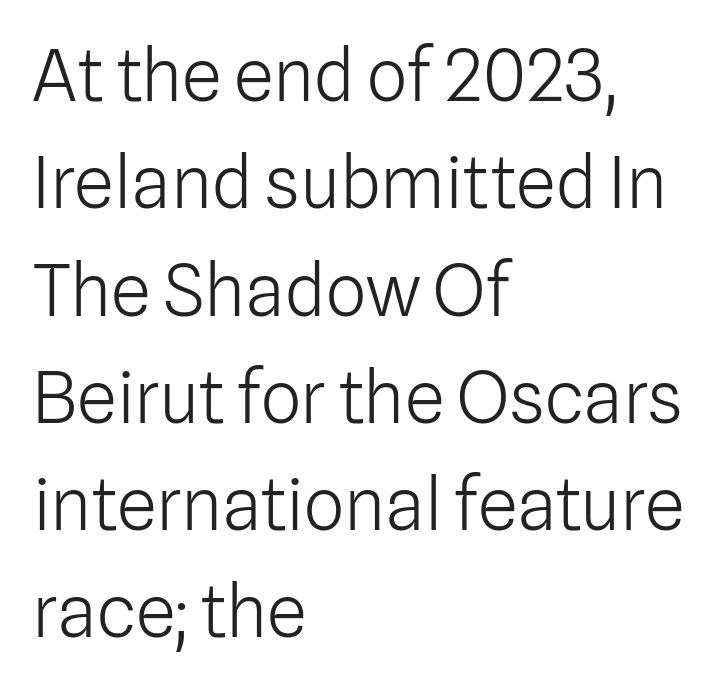
Serifs: no, the terminals of the letterforms are clean. The paragraph has a hard left edge and a soft right edge. There is no visible air inserted between adjacent glyphs. The face looks like a standard text weight, possibly lighter. Looks like regular typesetting: each glyph gets only the width it needs. The gap between lines stays unmarked.
